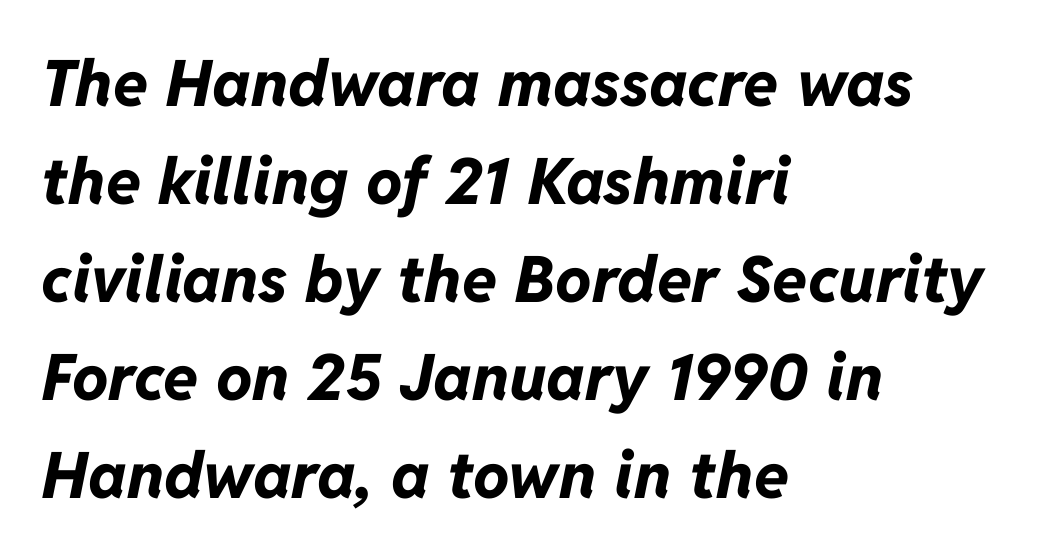
{"italic": "yes", "lean": "right", "slant_degrees": 11, "bold": "yes", "weight": "bold", "width": "normal", "stroke_contrast": "low", "x_height": "medium", "monospaced": "no", "underline": "no", "align": "left", "line_spacing": "normal", "line_spacing_ratio": 1.53, "letter_spacing": "normal", "letter_spacing_em": 0.0, "glyph_px": 64}
